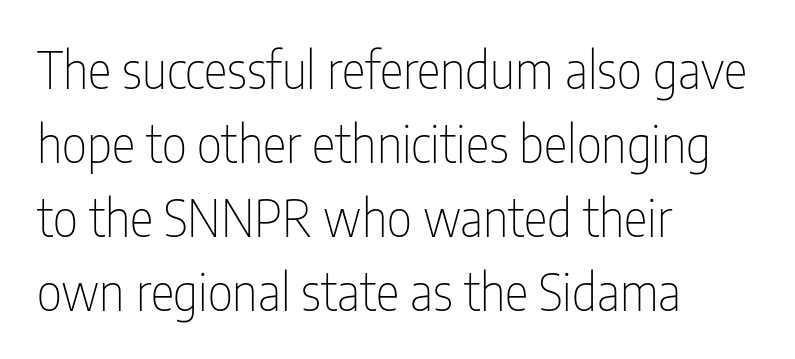
The image shows 50 px thin, condensed sans-serif type, upright; set left-aligned, normal line spacing (1.48x), normal letter spacing, not underlined; low stroke contrast and a medium x-height.
